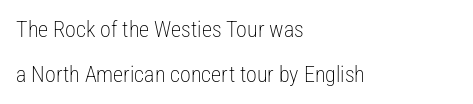
{"italic": "no", "bold": "no", "underline": "no", "align": "left", "line_spacing": "loose", "line_spacing_ratio": 2.03, "letter_spacing": "normal", "letter_spacing_em": 0.0, "glyph_px": 22}
